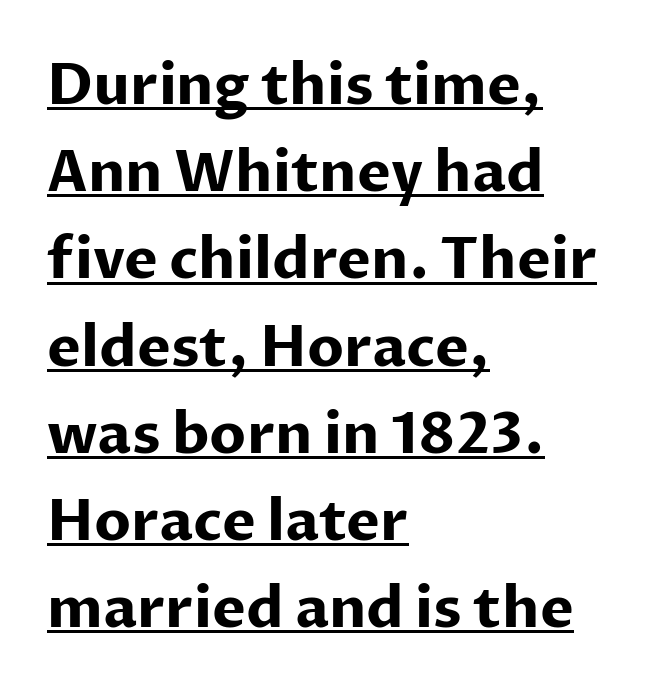
You could not count columns in this text — the font is proportionally spaced. These lines sit exactly where default settings would place them. Do the letters lean? They stand straight. The compositor pushed each line to the left boundary. Each word holds together tightly as a unit, with standard inter-letter gaps.
